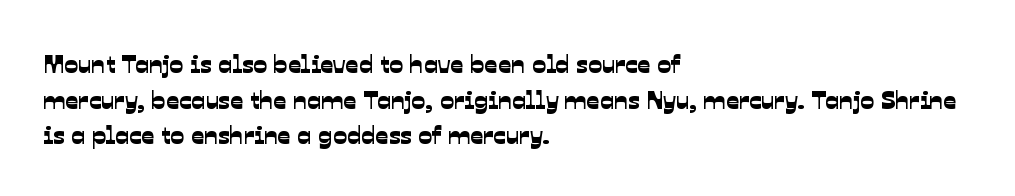
Q: Is the text underlined? A: No.
Q: How is the paragraph aligned? A: Left-aligned.
Q: Is the spacing between letters normal or unusually wide? A: Normal.
Q: Is the spacing between lines tight, normal or loose? A: Normal.
